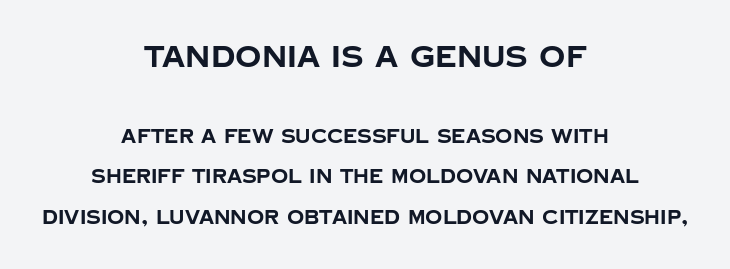
Heavy, bold letterforms. Character size in the leading block exceeds that of the trailing block. Check under the words: just untouched page. Horizontal alignment here is central, giving a formal, balanced look. Designer's note — italics off, roman on. Tracking here is standard; glyphs follow each other at the usual distance.
